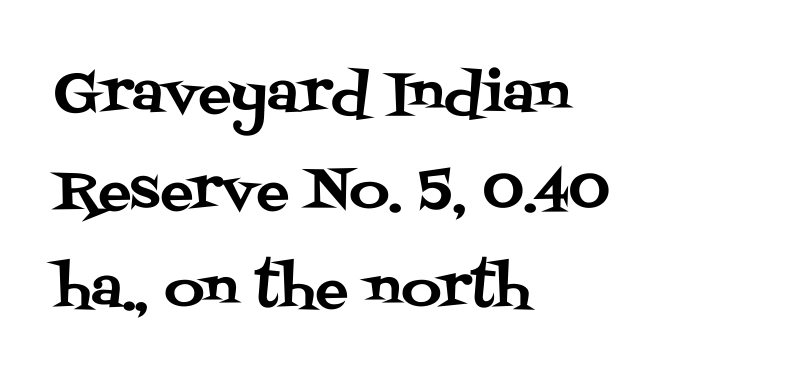
The image shows 55 px serif type, upright; set left-aligned, line spacing 1.77x, normal letter spacing, not underlined; medium stroke contrast and a large x-height.
